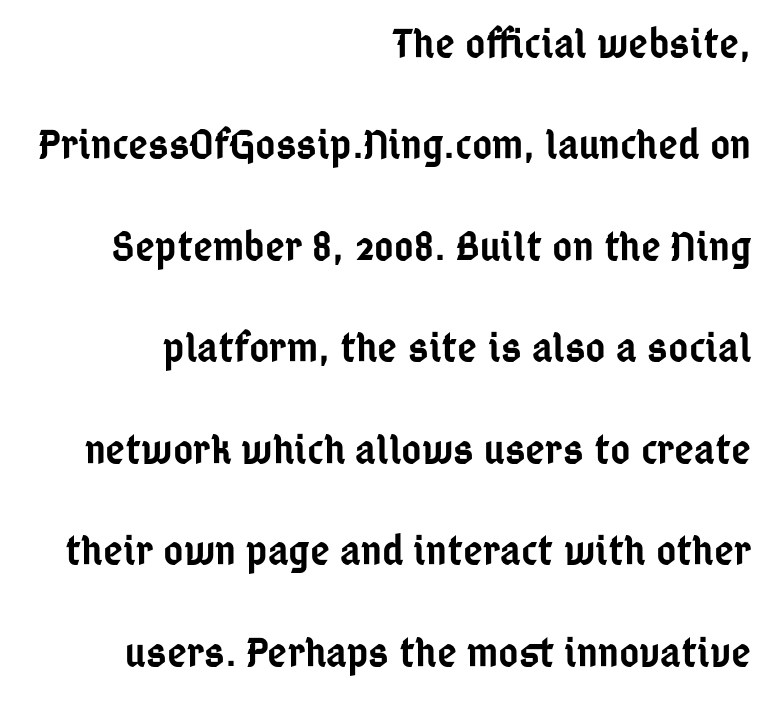
{"serif": "no", "italic": "no", "bold": "semi", "weight": "semibold", "width": "condensed", "stroke_contrast": "low", "x_height": "medium", "monospaced": "no", "underline": "no", "align": "right", "line_spacing": "loose", "line_spacing_ratio": 2.36, "letter_spacing": "normal", "letter_spacing_em": 0.0, "glyph_px": 43}
